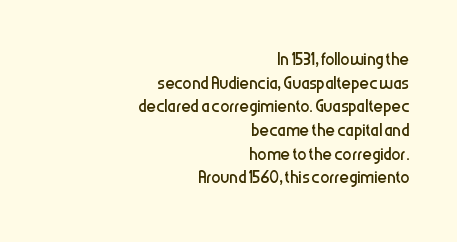
Q: Is the text bold? A: No.
Q: Is the text italic (slanted)? A: No, it is upright.
Q: Is the text underlined? A: No.
Q: How is the paragraph aligned? A: Right-aligned.
Q: Is the spacing between letters normal or unusually wide? A: Normal.
Q: Is the spacing between lines tight, normal or loose? A: Tight.
